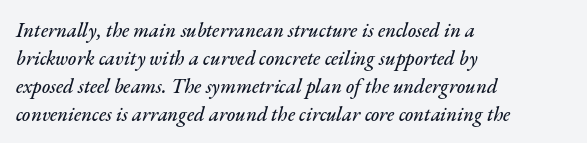
The lines in this sample share a left origin and differ only in where they stop. Type without underlining. The face used here has a pronounced slope to its letters. Quick note: interline space is typical. Default kerning and tracking; the words read as compact shapes.
